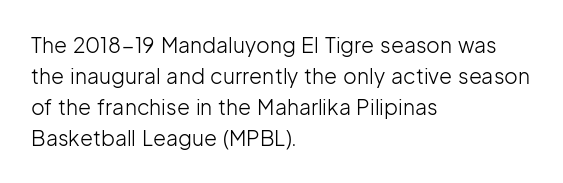
No chunkiness to these letters — they're not bold. The area under the type is left untouched. This rendering uses left alignment, leaving the right contour irregular. The font's upright variant was chosen for this text. Compared with typical body copy, the letter spacing here is the same.
